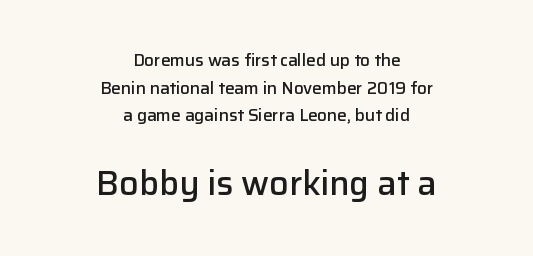
{"serif": "no", "italic": "no", "bold": "semi", "weight": "semibold", "width": "normal", "stroke_contrast": "low", "x_height": "medium", "monospaced": "no", "underline": "no", "align": "center", "line_spacing": "normal", "line_spacing_ratio": 1.62, "letter_spacing": "normal", "letter_spacing_em": 0.0, "larger_block": "second", "size_ratio": 2.0, "glyph_px": 34}
